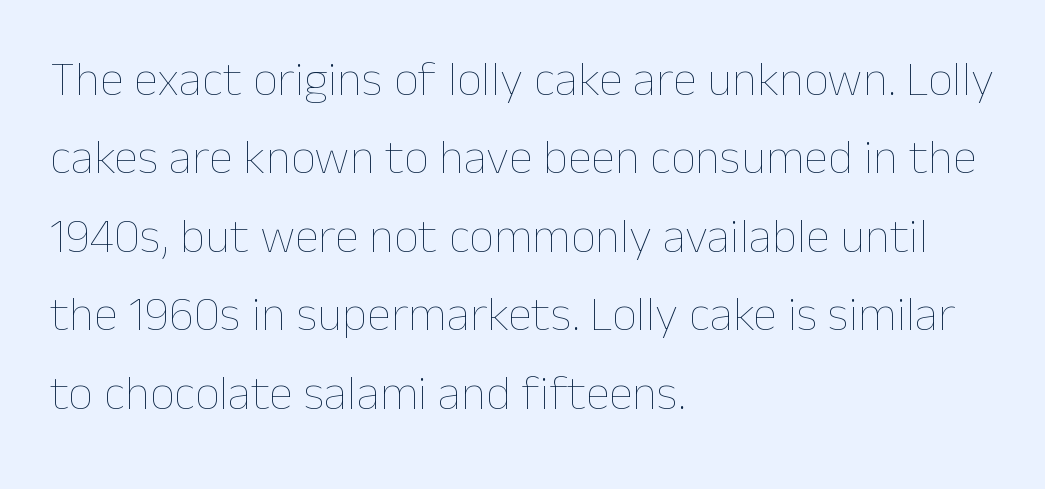
Unbolded letterforms with no extra heft. Tracking value appears to be zero — textbook default spacing. Is this a fixed-width face? No — the glyphs have proportional, varying widths. Whoever set this chose a conventional vertical rhythm.
